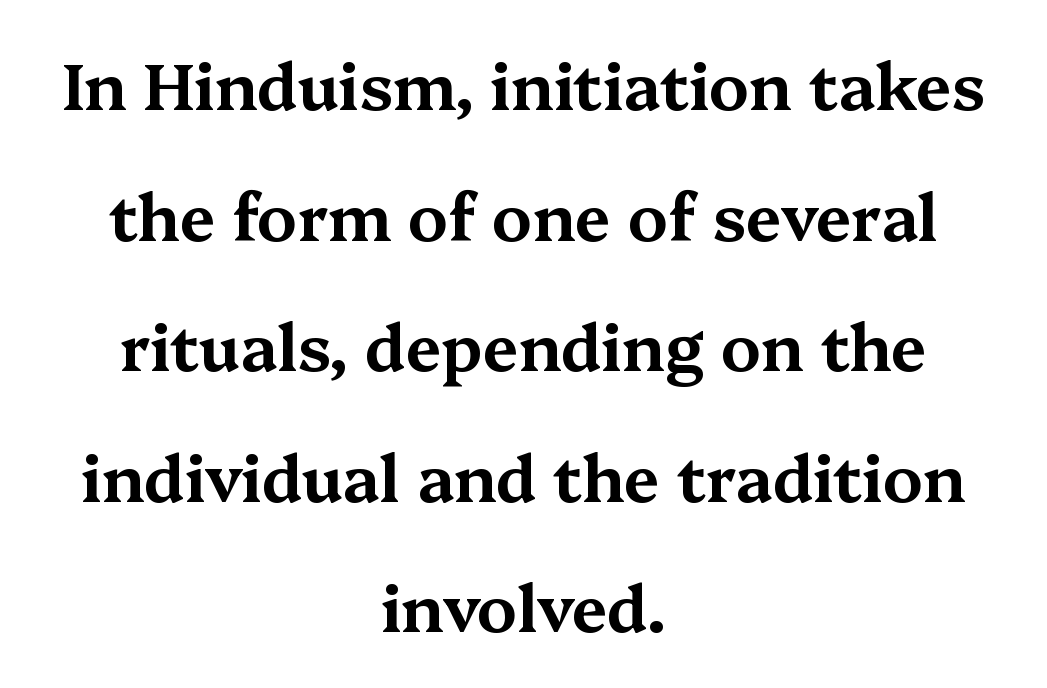
Q: Is the text italic (slanted)? A: No, it is upright.
Q: Is the typeface a serif or a sans-serif typeface? A: Serif.
Q: Is the text underlined? A: No.
Q: How is the paragraph aligned? A: Centered.
Q: Is the spacing between letters normal or unusually wide? A: Normal.
Q: Is the spacing between lines tight, normal or loose? A: Loose.
Q: Width (condensed, normal, or wide)? A: Wide.
Q: Stroke contrast? A: Medium.
Q: x-height? A: Medium.
Q: Monospaced? A: No.
